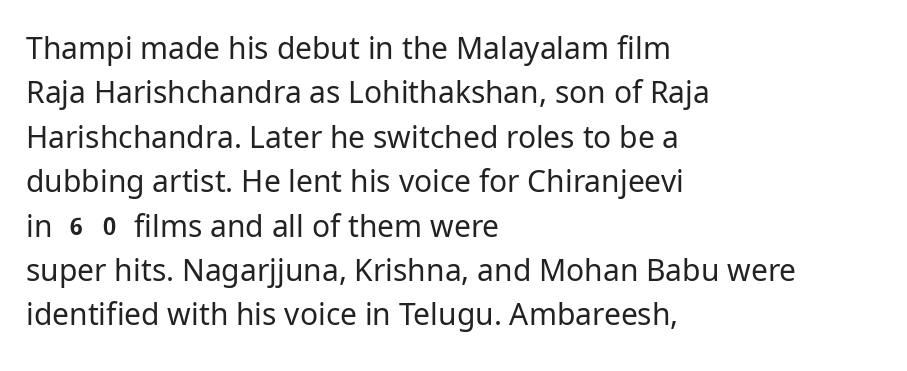
Q: Is the text bold? A: No.
Q: Is the text italic (slanted)? A: No, it is upright.
Q: Is the typeface a serif or a sans-serif typeface? A: Sans-serif.
Q: Is the text underlined? A: No.
Q: How is the paragraph aligned? A: Left-aligned.
Q: Is the spacing between letters normal or unusually wide? A: Normal.
Q: Is the spacing between lines tight, normal or loose? A: Normal.
Q: Width (condensed, normal, or wide)? A: Normal.
Q: Stroke contrast? A: Low.
Q: x-height? A: Medium.
Q: Monospaced? A: No.
